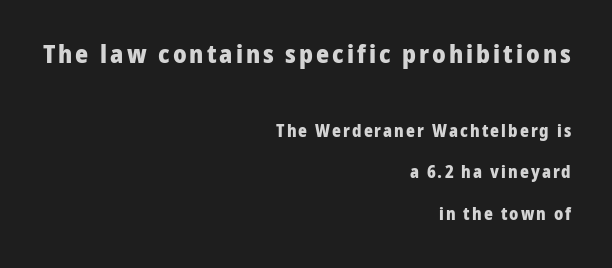
{"italic": "no", "bold": "yes", "underline": "no", "align": "right", "line_spacing": "loose", "line_spacing_ratio": 2.44, "larger_block": "first", "size_ratio": 1.47, "glyph_px": 25}
